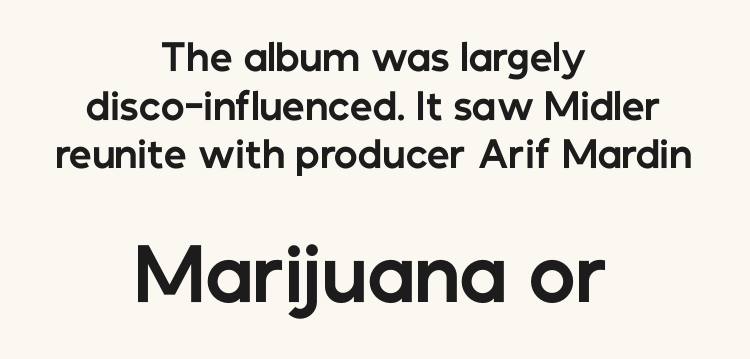
The image shows 71 px bold sans-serif type, upright; set centered, normal line spacing (1.35x), normal letter spacing, not underlined; the second (bottom) block is 1.97x larger; low stroke contrast and a medium x-height.
